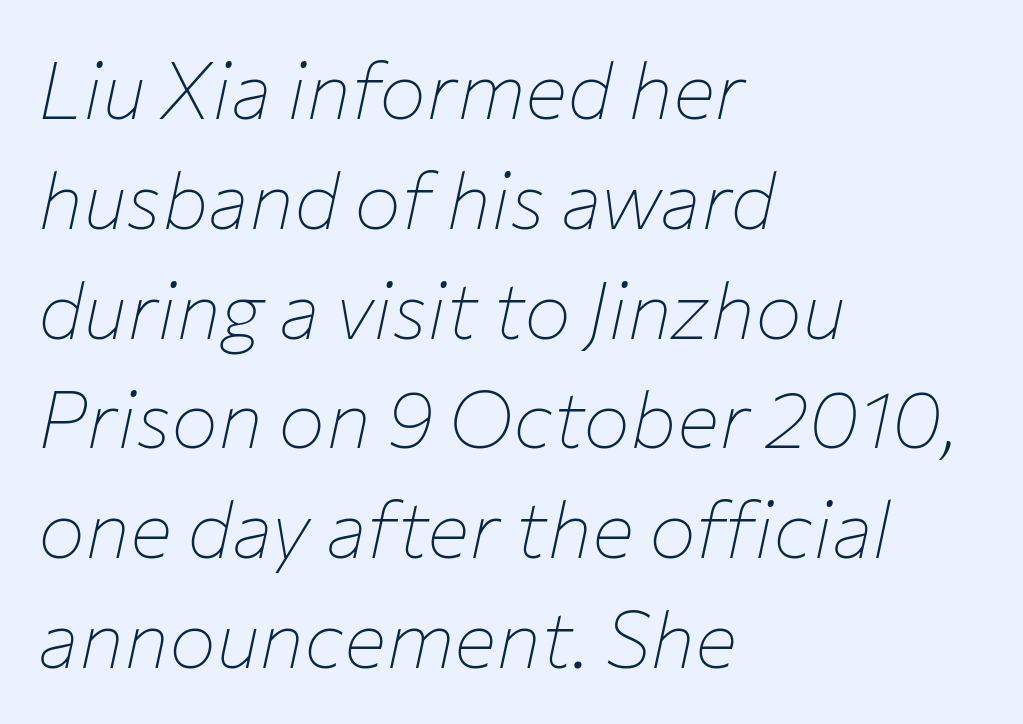
The image shows 79 px thin type, italic (leaning right); set left-aligned, normal line spacing (1.39x), normal letter spacing, not underlined; low stroke contrast and a medium x-height.
